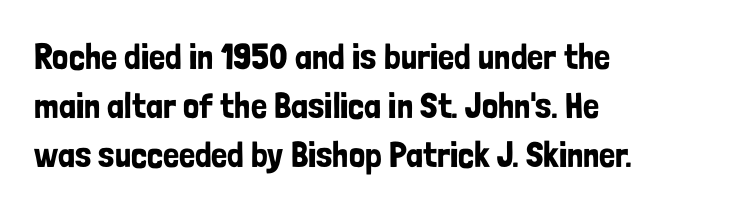
Q: Is the text italic (slanted)? A: No, it is upright.
Q: Is the typeface a serif or a sans-serif typeface? A: Sans-serif.
Q: Is the text underlined? A: No.
Q: How is the paragraph aligned? A: Left-aligned.
Q: Is the spacing between letters normal or unusually wide? A: Normal.
Q: Is the spacing between lines tight, normal or loose? A: Normal.
Q: Width (condensed, normal, or wide)? A: Condensed.
Q: Stroke contrast? A: Low.
Q: x-height? A: Medium.
Q: Monospaced? A: No.
